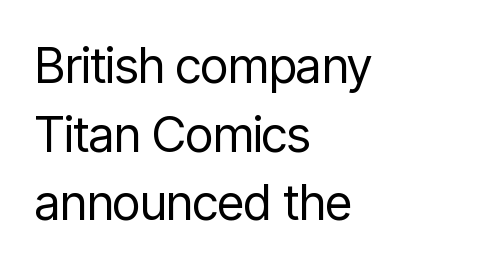
{"serif": "no", "italic": "no", "bold": "no", "weight": "regular", "width": "condensed", "stroke_contrast": "low", "x_height": "medium", "monospaced": "no", "underline": "no", "align": "left", "line_spacing": "normal", "line_spacing_ratio": 1.4, "letter_spacing": "normal", "letter_spacing_em": 0.0, "glyph_px": 49}
